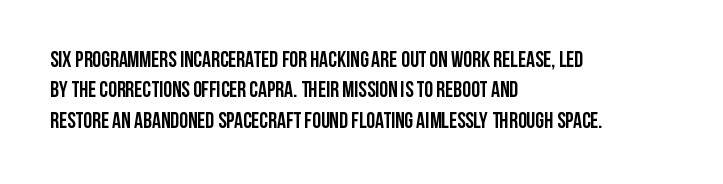
Q: Is the text bold? A: Yes.
Q: Is the text italic (slanted)? A: No, it is upright.
Q: Is the text underlined? A: No.
Q: How is the paragraph aligned? A: Left-aligned.
Q: Is the spacing between letters normal or unusually wide? A: Normal.
Q: Is the spacing between lines tight, normal or loose? A: Normal.
